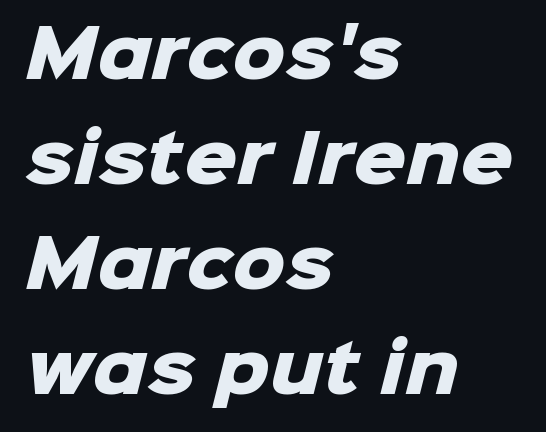
Every row of glyphs begins at an identical x-position on the left. Strong, thick strokes mark this as bold type. Normally led — the rows are evenly, conventionally spaced. Typographically, this falls in the sans-serif category.
